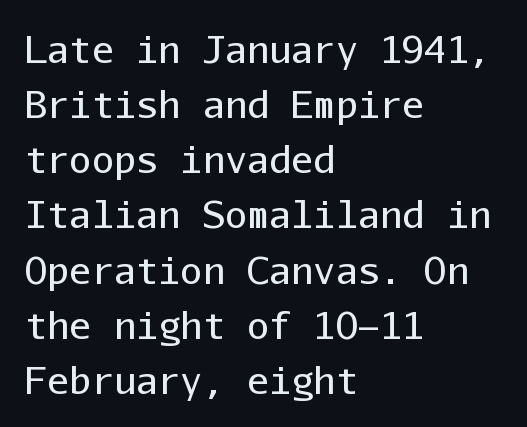
Q: Is the text bold? A: No.
Q: Is the text italic (slanted)? A: No, it is upright.
Q: Is the typeface a serif or a sans-serif typeface? A: Sans-serif.
Q: Is the text underlined? A: No.
Q: How is the paragraph aligned? A: Left-aligned.
Q: Is the spacing between letters normal or unusually wide? A: Normal.
Q: Is the spacing between lines tight, normal or loose? A: Normal.
Q: Width (condensed, normal, or wide)? A: Normal.
Q: Stroke contrast? A: Low.
Q: x-height? A: Medium.
Q: Monospaced? A: Yes.
